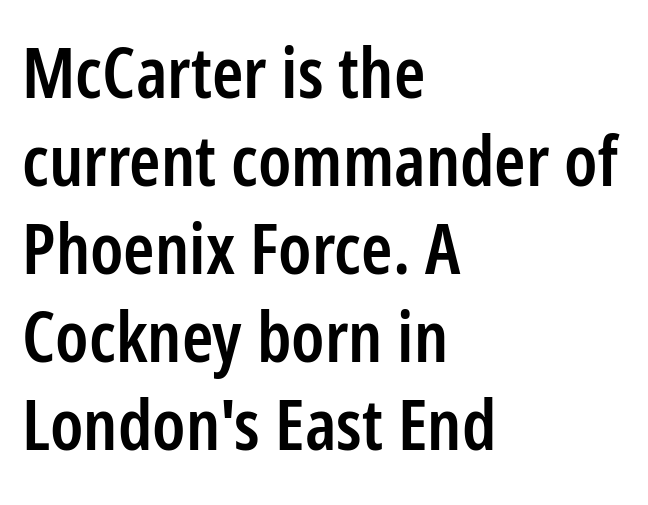
The image shows 71 px semibold, condensed sans-serif type, upright; set left-aligned, line spacing 1.24x, normal letter spacing, not underlined; low stroke contrast and a medium x-height.
